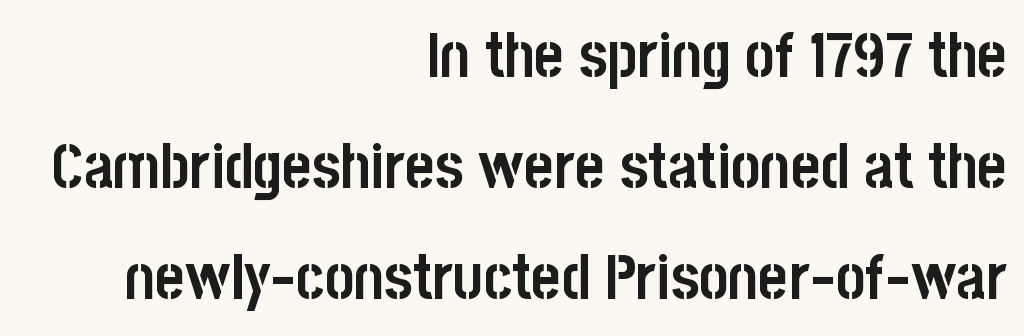
{"serif": "no", "italic": "no", "bold": "yes", "weight": "semibold", "width": "condensed", "stroke_contrast": "low", "x_height": "large", "monospaced": "no", "underline": "no", "align": "right", "line_spacing_ratio": 1.76, "letter_spacing": "normal", "letter_spacing_em": 0.0, "glyph_px": 63}
